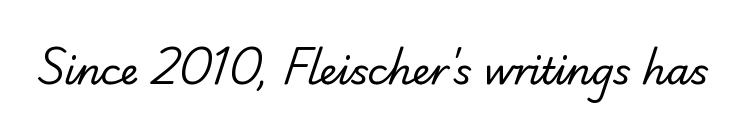
The image shows 37 px regular-weight serif type; set normal letter spacing, not underlined; low stroke contrast and a small x-height.
